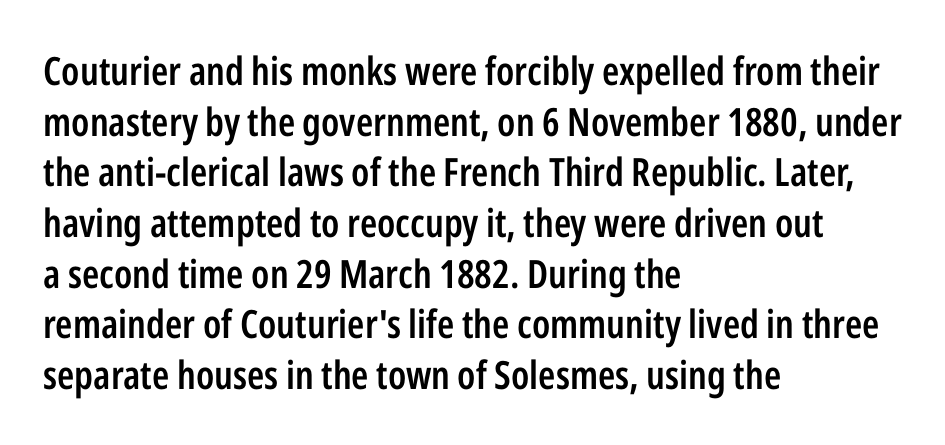
{"serif": "no", "italic": "no", "bold": "semi", "weight": "semibold", "width": "condensed", "stroke_contrast": "low", "x_height": "medium", "monospaced": "no", "underline": "no", "align": "left", "line_spacing": "normal", "line_spacing_ratio": 1.3, "letter_spacing": "normal", "letter_spacing_em": 0.0, "glyph_px": 39}
